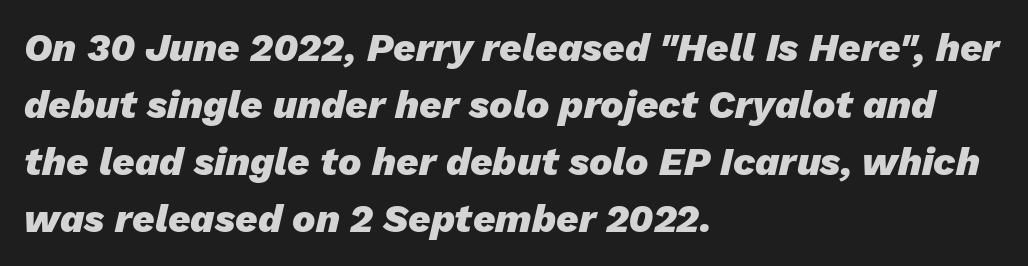
Summary of vertical rhythm: regular, with standard interline spacing. Compared with typical body copy, the letter spacing here is the same. The glyphs are unaccompanied by any horizontal stroke below them. Note the varied advance widths — an 'i' is clearly narrower than an 'm'. Notice how the stems are inclined rather than vertical — that's the hallmark of italics. The compositor pushed each line to the left boundary.
